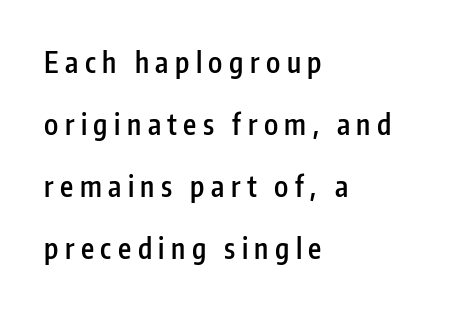
A student would call this left alignment; a typographer would say flush left, rag right. This is sans-serif lettering, the kind often seen on screens and signage. The string is rendered with underlining switched off. Notice how the stems are strictly vertical — no italics here. This sample has the flowing, uneven cadence of proportional lettering. Summary of vertical rhythm: relaxed, with wide interline spacing.
